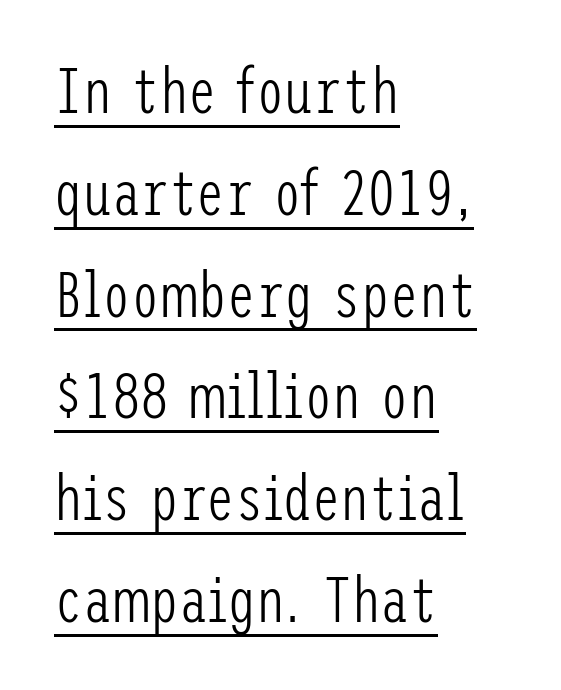
{"serif": "no", "italic": "no", "bold": "no", "weight": "light", "width": "condensed", "stroke_contrast": "low", "x_height": "medium", "underline": "yes", "align": "left", "line_spacing": "normal", "line_spacing_ratio": 1.59, "letter_spacing": "normal", "letter_spacing_em": 0.0, "glyph_px": 64}
